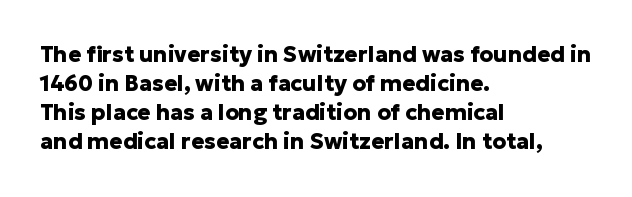
The image shows 22 px bold type, upright; set left-aligned, normal line spacing (1.32x), normal letter spacing, not underlined.
